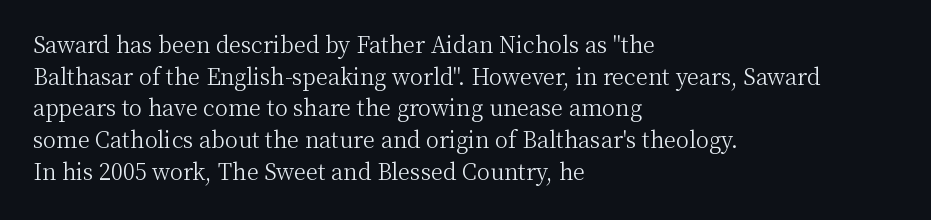
{"italic": "no", "bold": "no", "underline": "no", "align": "left", "line_spacing": "normal", "line_spacing_ratio": 1.44, "letter_spacing": "normal", "letter_spacing_em": 0.0, "glyph_px": 22}
